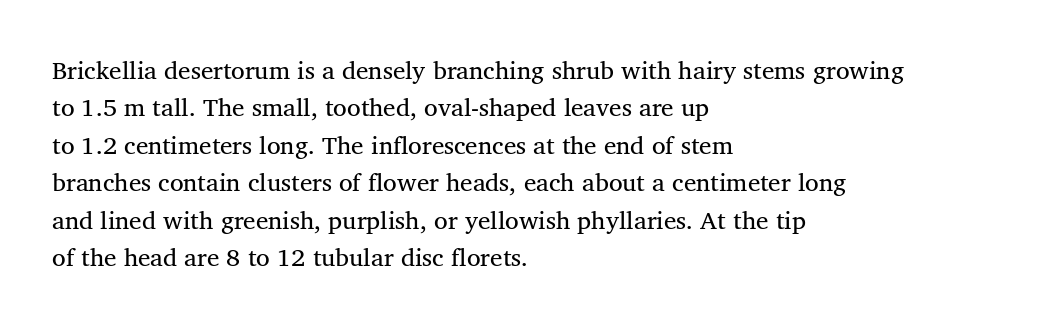
{"italic": "no", "bold": "no", "underline": "no", "align": "left", "line_spacing": "normal", "line_spacing_ratio": 1.5, "letter_spacing": "normal", "letter_spacing_em": 0.0, "glyph_px": 25}
